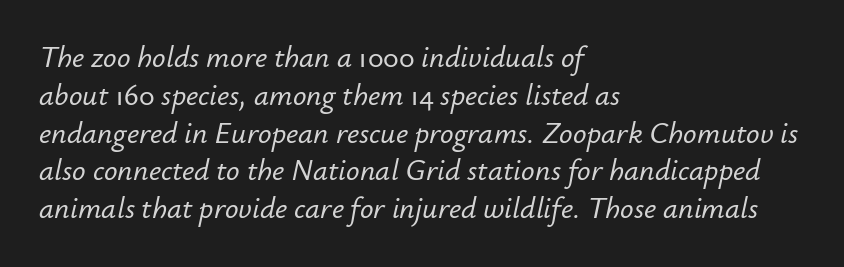
Honestly, there is no underline to notice here at all. Typeset ragged right — the left edge is the straight one. Think of a printed novel: that variable character pitch is what you see here. Interline gaps are of average width in this sample.
